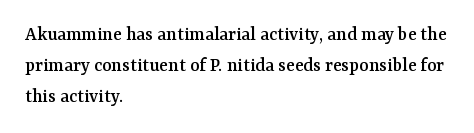
Layout note: lines flush left. Designer's note — italics off, roman on. The baseline area is clear. Reading down the column, the eye jumps a familiar distance to each next line. Default kerning and tracking; the words read as compact shapes.
